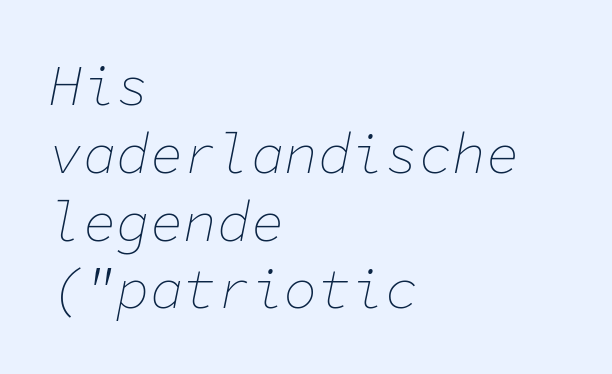
{"italic": "yes", "lean": "right", "slant_degrees": 11, "bold": "no", "weight": "thin", "width": "normal", "stroke_contrast": "low", "x_height": "medium", "monospaced": "yes", "underline": "no", "align": "left", "line_spacing_ratio": 1.21, "letter_spacing": "normal", "letter_spacing_em": 0.0, "glyph_px": 56}
